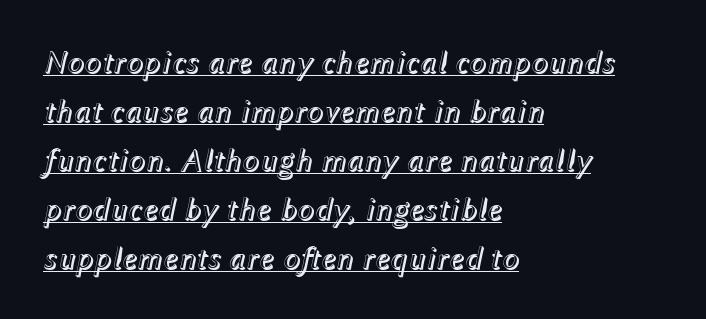
{"italic": "yes", "lean": "right", "slant_degrees": 12, "width": "normal", "x_height": "medium", "monospaced": "no", "underline": "yes", "align": "left", "line_spacing": "normal", "line_spacing_ratio": 1.53, "letter_spacing": "normal", "letter_spacing_em": 0.0, "glyph_px": 32}
